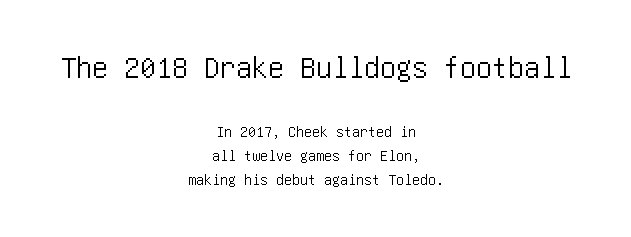
The image shows 32 px condensed sans-serif type, upright; set centered, normal line spacing (1.49x), normal letter spacing, not underlined; the first (top) block is 2.0x larger; low stroke contrast and a large x-height.
